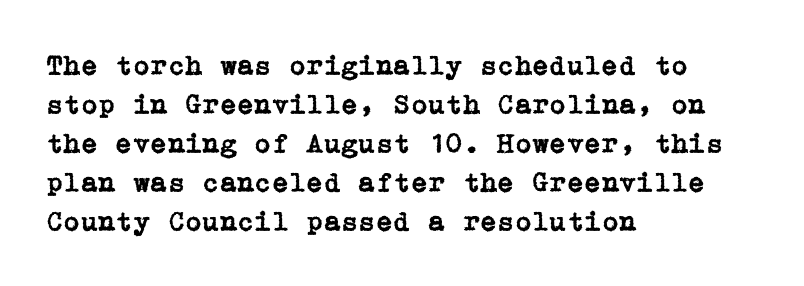
{"serif": "yes", "italic": "no", "width": "normal", "stroke_contrast": "low", "x_height": "medium", "underline": "no", "align": "left", "line_spacing": "normal", "line_spacing_ratio": 1.39, "letter_spacing": "normal", "letter_spacing_em": 0.0, "glyph_px": 28}
